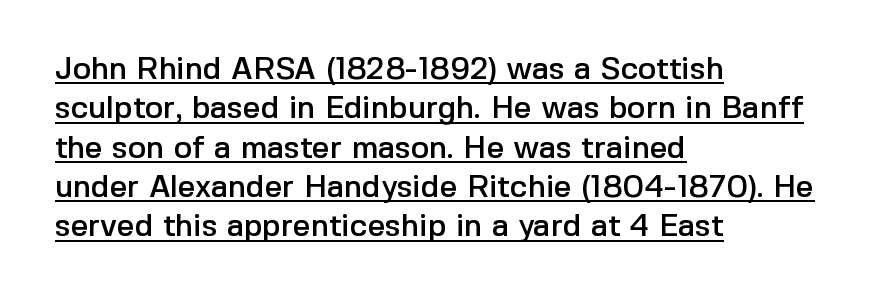
This rendering features underlined lettering. The rag falls on the right side of this text block. Nothing sits at the stroke ends, so this counts as sans-serif. Proportional: the letters do not fall into vertical columns.
